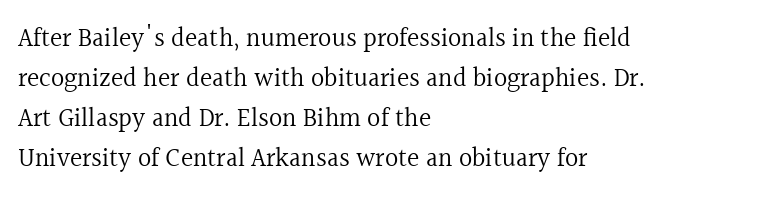
Q: Is the text bold? A: No.
Q: Is the text italic (slanted)? A: No, it is upright.
Q: Is the text underlined? A: No.
Q: How is the paragraph aligned? A: Left-aligned.
Q: Is the spacing between letters normal or unusually wide? A: Normal.
Q: Is the spacing between lines tight, normal or loose? A: Normal.
